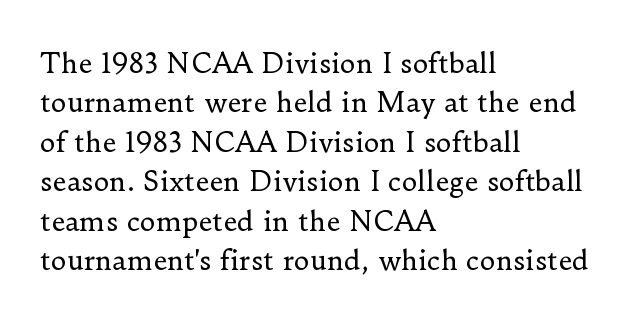
{"italic": "no", "bold": "no", "underline": "no", "align": "left", "line_spacing": "normal", "line_spacing_ratio": 1.46, "letter_spacing": "normal", "letter_spacing_em": 0.0, "glyph_px": 27}
